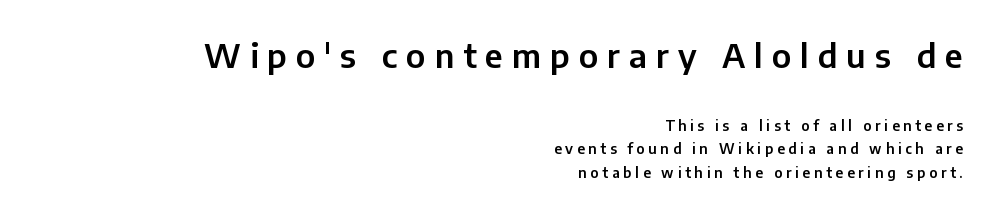
Q: Is the text italic (slanted)? A: No, it is upright.
Q: Is the typeface a serif or a sans-serif typeface? A: Sans-serif.
Q: Is the text underlined? A: No.
Q: How is the paragraph aligned? A: Right-aligned.
Q: Is the spacing between letters normal or unusually wide? A: Unusually wide.
Q: Is the spacing between lines tight, normal or loose? A: Normal.
Q: Which block of text is set in a larger size, the first (top) or the second (bottom)? A: The first (top) one.
Q: Width (condensed, normal, or wide)? A: Normal.
Q: Stroke contrast? A: Low.
Q: x-height? A: Medium.
Q: Monospaced? A: No.
